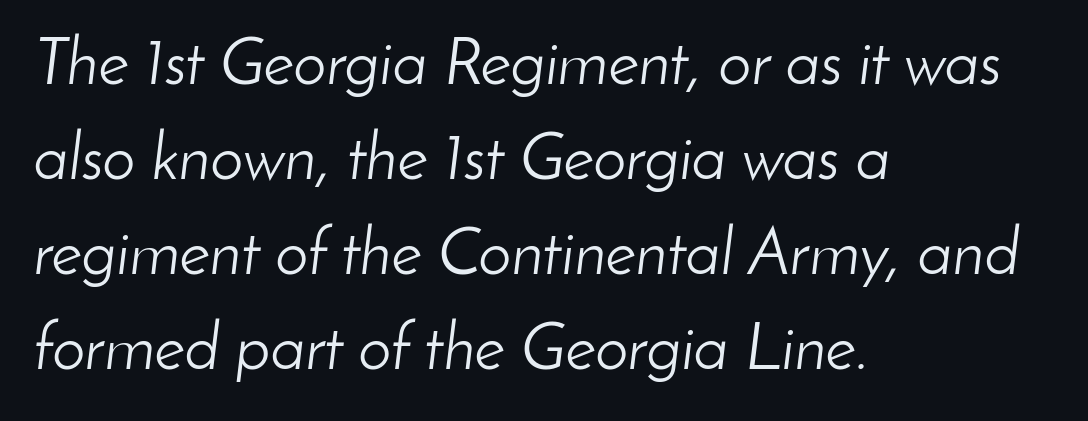
The image shows 66 px light type, italic (leaning right); set left-aligned, normal line spacing (1.44x), normal letter spacing, not underlined; low stroke contrast and a small x-height.
